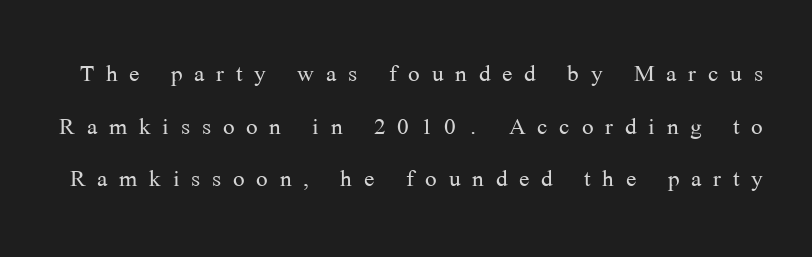
Q: Is the text bold? A: No.
Q: Is the text italic (slanted)? A: No, it is upright.
Q: Is the typeface a serif or a sans-serif typeface? A: Serif.
Q: Is the text underlined? A: No.
Q: Is the spacing between letters normal or unusually wide? A: Unusually wide.
Q: Is the spacing between lines tight, normal or loose? A: Normal.
Q: Width (condensed, normal, or wide)? A: Normal.
Q: Stroke contrast? A: Medium.
Q: x-height? A: Medium.
Q: Monospaced? A: No.
